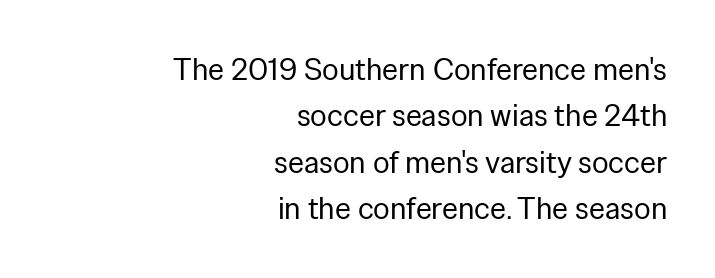
{"serif": "no", "italic": "no", "bold": "no", "weight": "regular", "width": "normal", "stroke_contrast": "low", "x_height": "medium", "monospaced": "no", "underline": "no", "align": "right", "line_spacing": "normal", "line_spacing_ratio": 1.5, "letter_spacing": "normal", "letter_spacing_em": 0.0, "glyph_px": 31}
